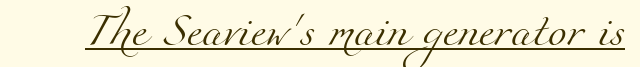
Do the characters align in a grid? No, the font is proportional. Underlining? Definitely there. Short note: letters normally spaced. Stems and bowls with no extra thickness — not bold. The glyphs in this specimen are seriffed.
